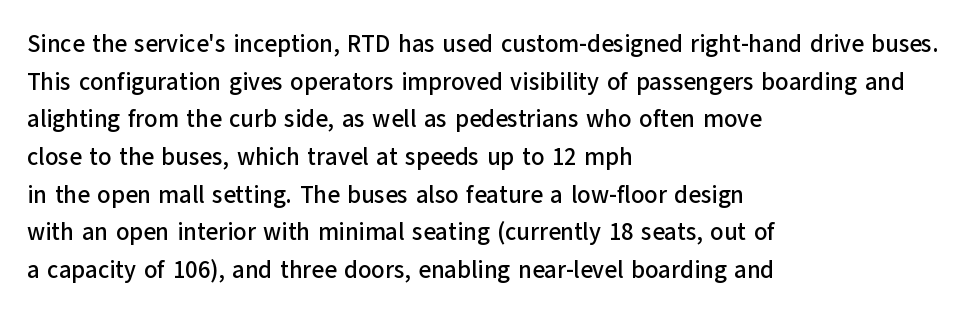
The image shows 24 px text type, upright; set left-aligned, normal line spacing (1.57x), normal letter spacing, not underlined.
